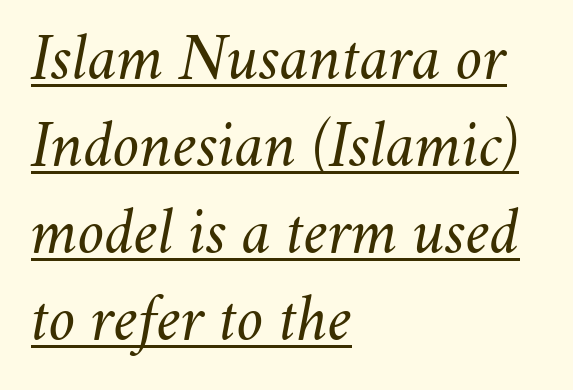
Q: Is the text bold? A: No.
Q: Is the text italic (slanted)? A: Yes, it leans right by about 11 degrees.
Q: Is the text underlined? A: Yes.
Q: How is the paragraph aligned? A: Left-aligned.
Q: Is the spacing between letters normal or unusually wide? A: Normal.
Q: Is the spacing between lines tight, normal or loose? A: Normal.
Q: Width (condensed, normal, or wide)? A: Normal.
Q: Stroke contrast? A: Medium.
Q: x-height? A: Small.
Q: Monospaced? A: No.
